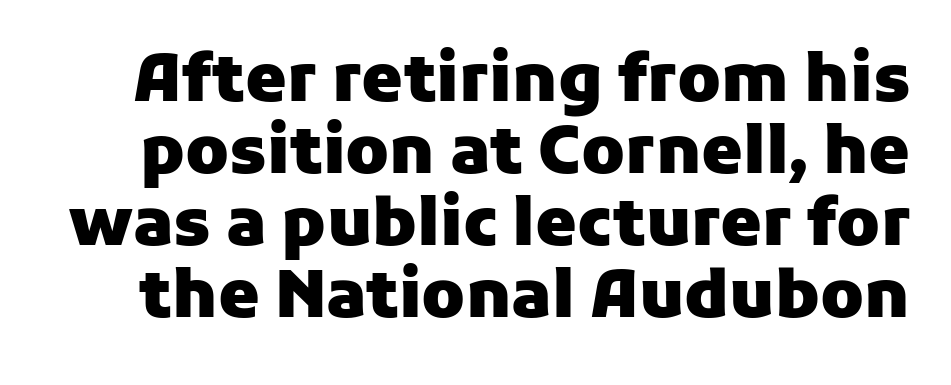
Q: Is the text bold? A: Yes.
Q: Is the text italic (slanted)? A: No, it is upright.
Q: Is the typeface a serif or a sans-serif typeface? A: Sans-serif.
Q: Is the text underlined? A: No.
Q: Is the spacing between letters normal or unusually wide? A: Normal.
Q: Is the spacing between lines tight, normal or loose? A: Tight.
Q: Width (condensed, normal, or wide)? A: Normal.
Q: Stroke contrast? A: Low.
Q: x-height? A: Medium.
Q: Monospaced? A: No.
